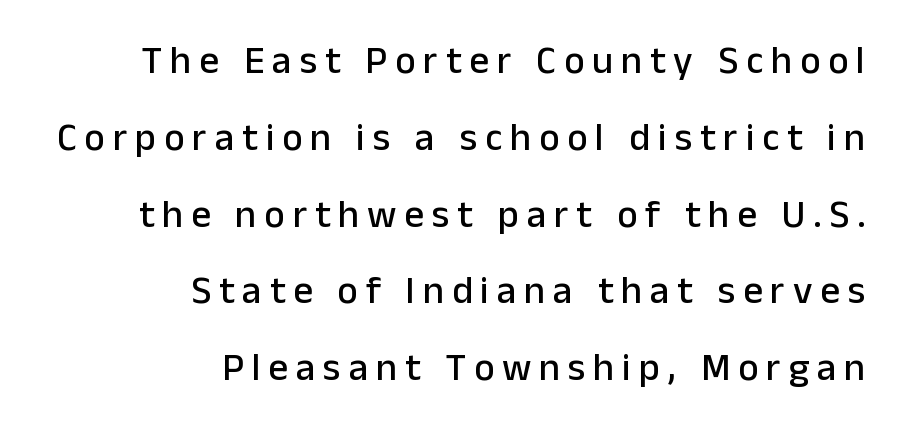
Here the glyphs are tracked loosely, breaking word shapes into spaced letters. Check the space under the baseline: it is left empty. The letters advance in unequal steps, a hallmark of proportional type. If you drew a ruler down the right edge, every line would touch it.
